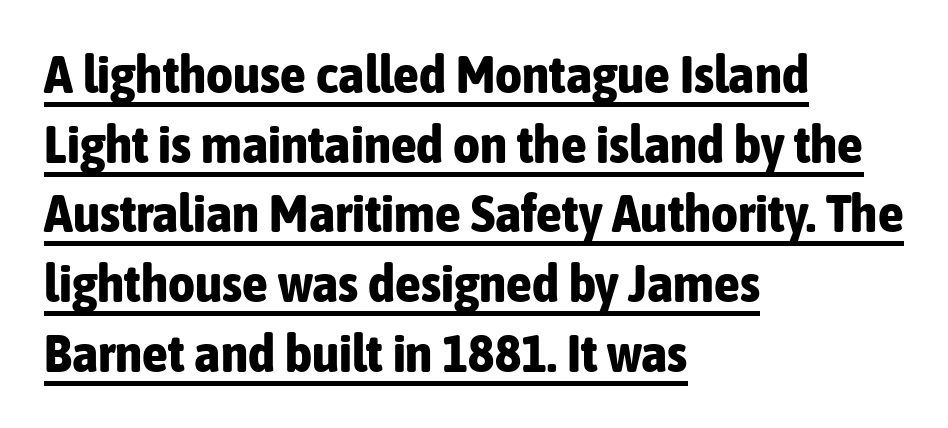
{"serif": "no", "italic": "no", "bold": "yes", "weight": "bold", "width": "condensed", "stroke_contrast": "low", "x_height": "medium", "monospaced": "no", "underline": "yes", "align": "left", "line_spacing": "normal", "line_spacing_ratio": 1.34, "letter_spacing": "normal", "letter_spacing_em": 0.0, "glyph_px": 52}
